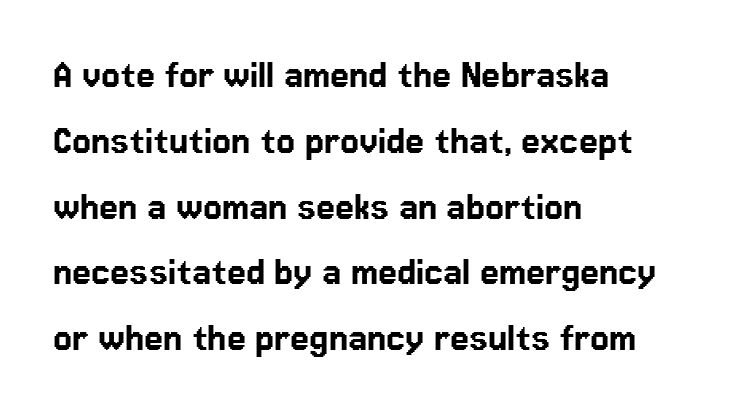
Q: Is the text italic (slanted)? A: No, it is upright.
Q: Is the typeface a serif or a sans-serif typeface? A: Sans-serif.
Q: Is the text underlined? A: No.
Q: How is the paragraph aligned? A: Left-aligned.
Q: Is the spacing between letters normal or unusually wide? A: Normal.
Q: Is the spacing between lines tight, normal or loose? A: Normal.
Q: Width (condensed, normal, or wide)? A: Normal.
Q: Stroke contrast? A: Low.
Q: x-height? A: Medium.
Q: Monospaced? A: No.
